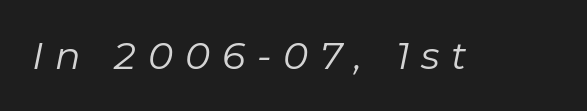
{"italic": "yes", "lean": "right", "slant_degrees": 11, "bold": "no", "weight": "regular", "width": "normal", "stroke_contrast": "low", "x_height": "medium", "monospaced": "no", "underline": "no", "letter_spacing": "wide", "letter_spacing_em": 0.31, "glyph_px": 38}
